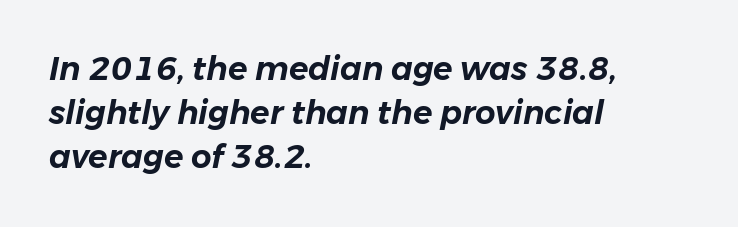
{"italic": "yes", "lean": "right", "slant_degrees": 11, "width": "normal", "stroke_contrast": "low", "x_height": "medium", "monospaced": "no", "underline": "no", "align": "left", "line_spacing": "normal", "line_spacing_ratio": 1.38, "letter_spacing": "normal", "letter_spacing_em": 0.0, "glyph_px": 32}
